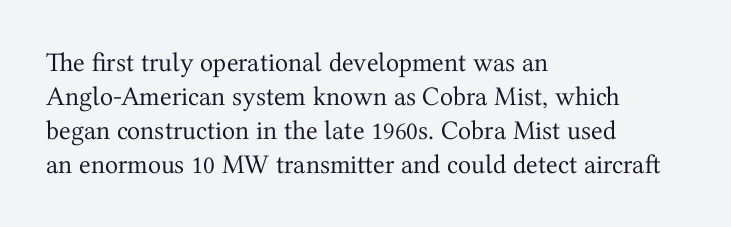
The image shows 27 px text type, upright; set left-aligned, normal line spacing (1.26x), normal letter spacing, not underlined.
